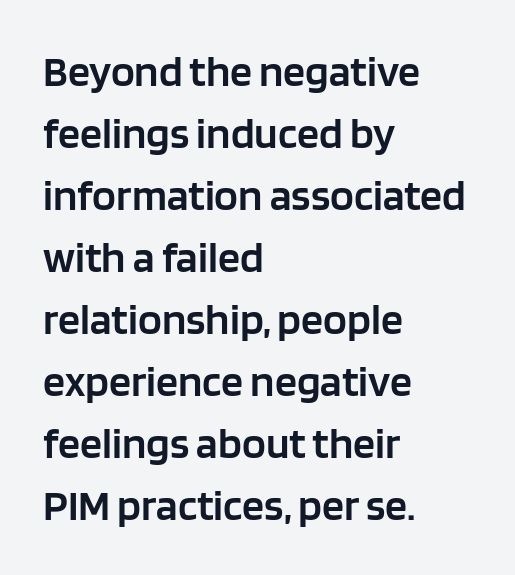
The strokes are fattened partway — semibold, not bold. Do the characters align in a grid? No, the font is proportional. Just letters on the line, the space beneath them empty. One glance says typical: line gaps are just what's usual.
